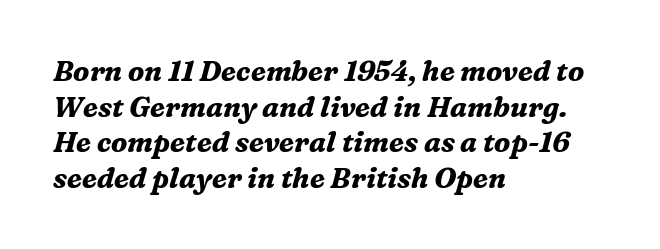
Q: Is the text bold? A: Yes.
Q: Is the text italic (slanted)? A: Yes, it leans right by about 16 degrees.
Q: Is the typeface a serif or a sans-serif typeface? A: Serif.
Q: Is the text underlined? A: No.
Q: How is the paragraph aligned? A: Left-aligned.
Q: Is the spacing between letters normal or unusually wide? A: Normal.
Q: Is the spacing between lines tight, normal or loose? A: Normal.
Q: Width (condensed, normal, or wide)? A: Normal.
Q: Stroke contrast? A: Medium.
Q: x-height? A: Medium.
Q: Monospaced? A: No.
